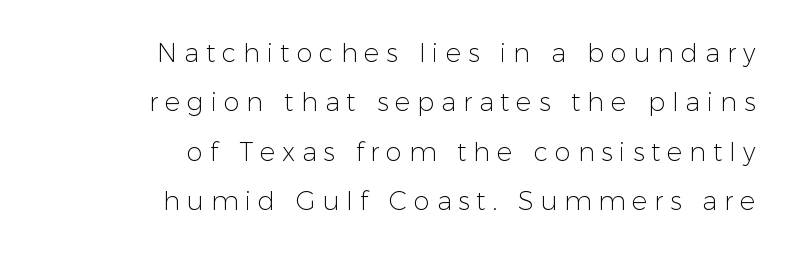
The paragraph shown leans on its right margin. The letterforms stand isolated, each surrounded by extra space. The zone under the glyphs is completely vacant. Stem width sits at or under what a default text font uses. Leading is clearly above the norm, producing a sparse column. Does the lettering tilt? It doesn't — this is upright.
